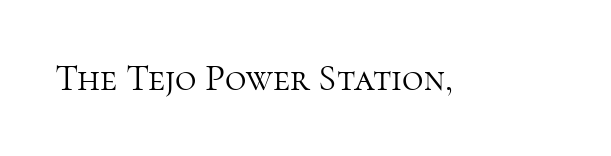
The image shows 37 px light serif type, upright; set normal letter spacing, not underlined; high stroke contrast and a medium x-height.
